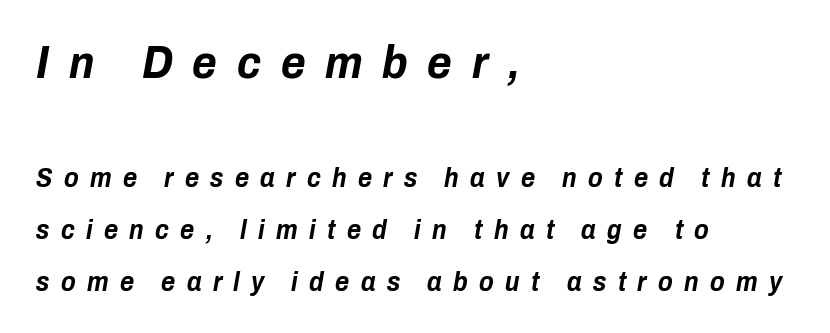
Q: Is the text bold? A: Yes.
Q: Is the text italic (slanted)? A: Yes, it leans right by about 10 degrees.
Q: Is the text underlined? A: No.
Q: How is the paragraph aligned? A: Left-aligned.
Q: Is the spacing between letters normal or unusually wide? A: Unusually wide.
Q: Is the spacing between lines tight, normal or loose? A: Loose.
Q: Which block of text is set in a larger size, the first (top) or the second (bottom)? A: The first (top) one.
Q: Width (condensed, normal, or wide)? A: Condensed.
Q: Stroke contrast? A: Low.
Q: x-height? A: Medium.
Q: Monospaced? A: No.
